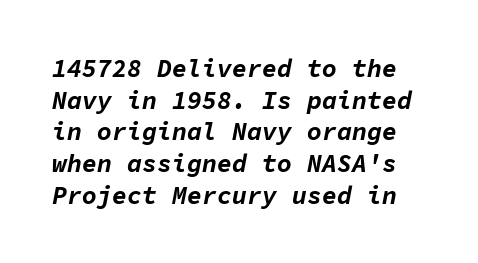
What weight is shown? A full bold with thick strokes. This sample keeps an unexceptional amount of space between lines. Words appear dense and cohesive because spacing is normal. A bare baseline throughout the passage.
